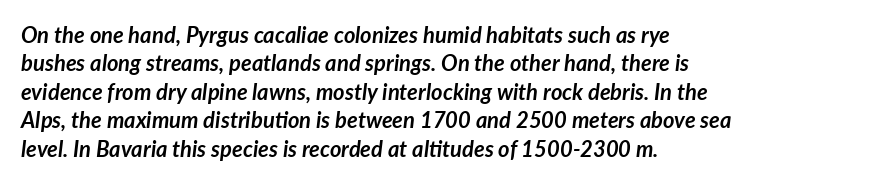
Is the type bold? Yes — the strokes are clearly thick and heavy. This sample is left-justified, so line endings fall wherever the words run out. The letters sit at their default tracking, neither squeezed nor spread. Regarding leading, the lines here are spaced in the standard way.
